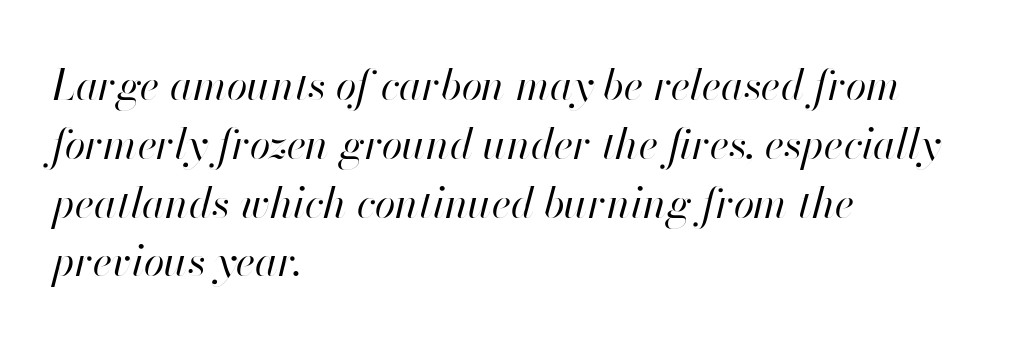
Q: Is the text bold? A: No.
Q: Is the text italic (slanted)? A: Yes, it leans right by about 13 degrees.
Q: Is the text underlined? A: No.
Q: How is the paragraph aligned? A: Left-aligned.
Q: Is the spacing between letters normal or unusually wide? A: Normal.
Q: Is the spacing between lines tight, normal or loose? A: Normal.
Q: Width (condensed, normal, or wide)? A: Normal.
Q: Stroke contrast? A: High.
Q: x-height? A: Small.
Q: Monospaced? A: No.
